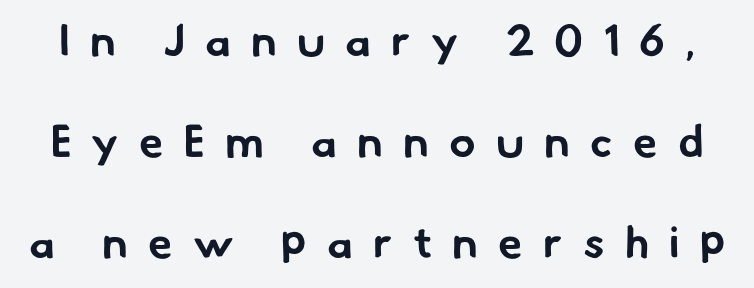
The image shows 44 px bold sans-serif type; set loose line spacing (2.3x), unusually wide letter spacing (+0.46 em), not underlined; low stroke contrast and a small x-height.
